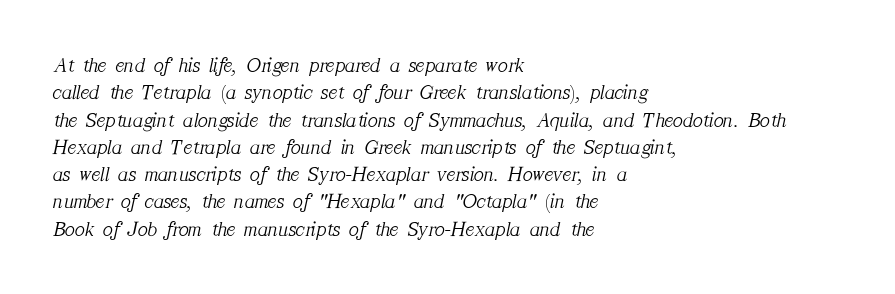
The image shows 21 px text type, italic (leaning right); set left-aligned, normal line spacing (1.3x), normal letter spacing, not underlined.
